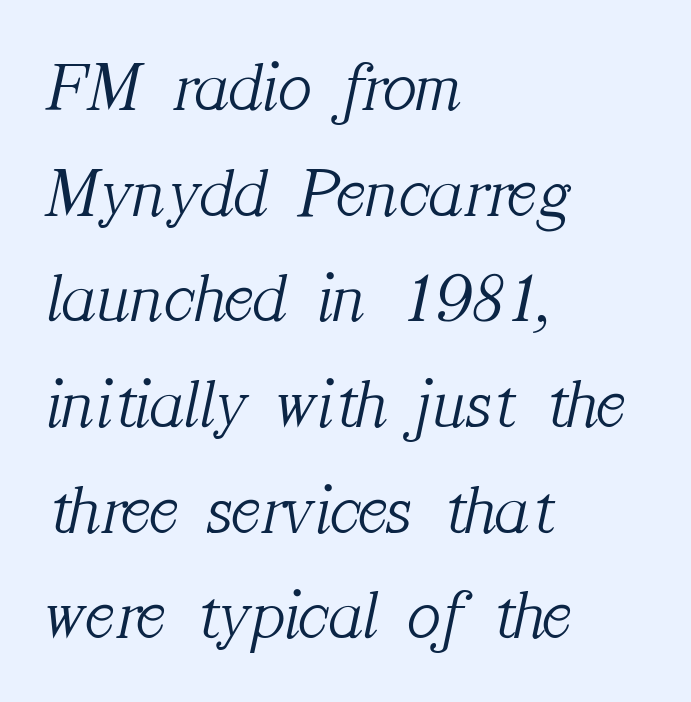
Q: Is the text bold? A: No.
Q: Is the text italic (slanted)? A: Yes, it leans right by about 12 degrees.
Q: Is the typeface a serif or a sans-serif typeface? A: Serif.
Q: Is the text underlined? A: No.
Q: How is the paragraph aligned? A: Left-aligned.
Q: Is the spacing between letters normal or unusually wide? A: Normal.
Q: Is the spacing between lines tight, normal or loose? A: Normal.
Q: Width (condensed, normal, or wide)? A: Normal.
Q: Stroke contrast? A: Medium.
Q: x-height? A: Medium.
Q: Monospaced? A: No.
